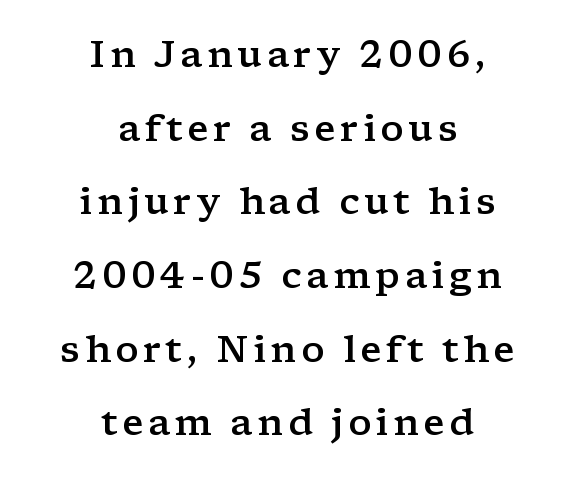
{"serif": "yes", "italic": "no", "bold": "semi", "weight": "semibold", "width": "wide", "stroke_contrast": "low", "x_height": "medium", "monospaced": "no", "underline": "no", "align": "center", "line_spacing": "loose", "line_spacing_ratio": 1.99, "glyph_px": 37}
